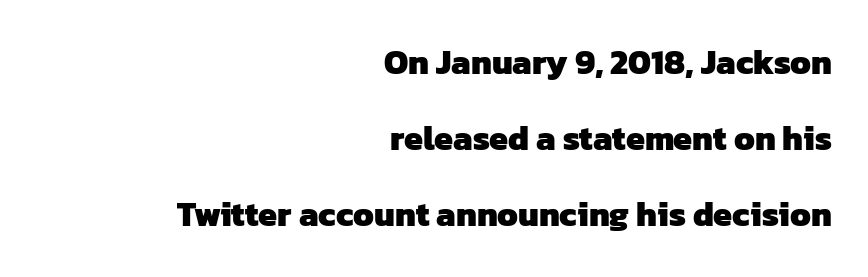
{"serif": "no", "bold": "yes", "weight": "heavy", "width": "normal", "stroke_contrast": "low", "x_height": "medium", "monospaced": "no", "underline": "no", "align": "right", "line_spacing": "loose", "line_spacing_ratio": 2.24, "letter_spacing": "normal", "letter_spacing_em": 0.0, "glyph_px": 34}
